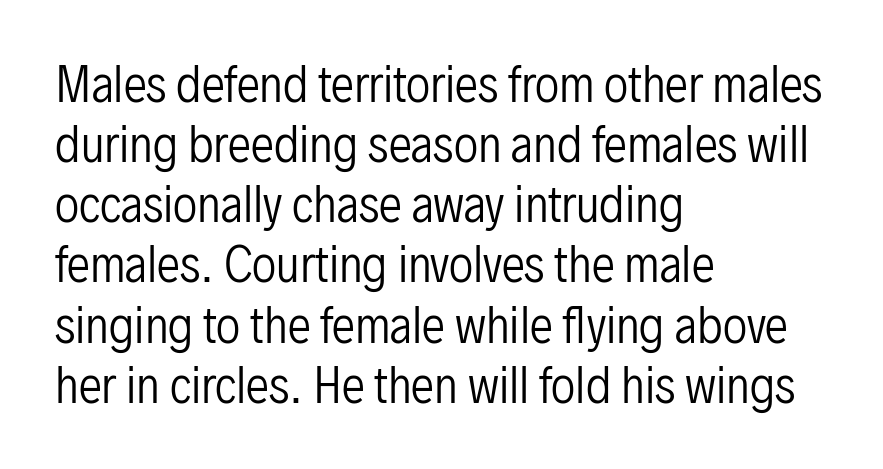
The image shows 47 px regular-weight, condensed sans-serif type, upright; set left-aligned, normal line spacing (1.28x), normal letter spacing, not underlined; low stroke contrast and a medium x-height.
